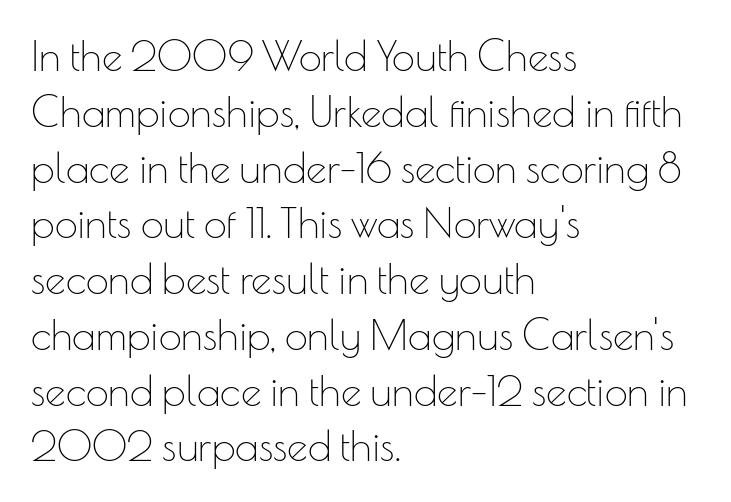
Q: Is the text bold? A: No.
Q: Is the text italic (slanted)? A: No, it is upright.
Q: Is the typeface a serif or a sans-serif typeface? A: Sans-serif.
Q: Is the text underlined? A: No.
Q: How is the paragraph aligned? A: Left-aligned.
Q: Is the spacing between letters normal or unusually wide? A: Normal.
Q: Is the spacing between lines tight, normal or loose? A: Normal.
Q: Width (condensed, normal, or wide)? A: Normal.
Q: Stroke contrast? A: Low.
Q: x-height? A: Small.
Q: Monospaced? A: No.
